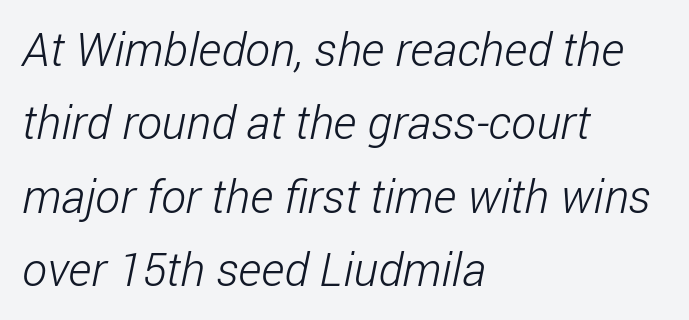
Caption: standard tracking, unaltered. Heaviness? Minimal to ordinary, like unemphasized prose. Only glyphs here, with clear space below each row. Typeset ragged right — the left edge is the straight one.
